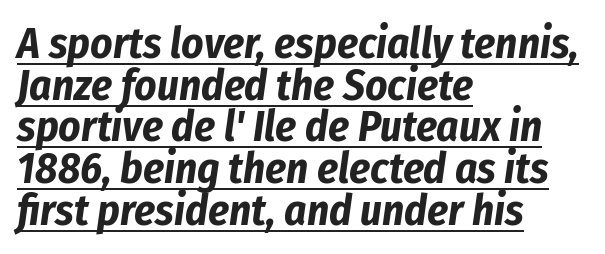
As a designer I'd log this as weight 700, bold. Style check: oblique. The face used here is proportionally spaced, like ordinary book or web type. The face used here is rendered with its standard letterfit.
